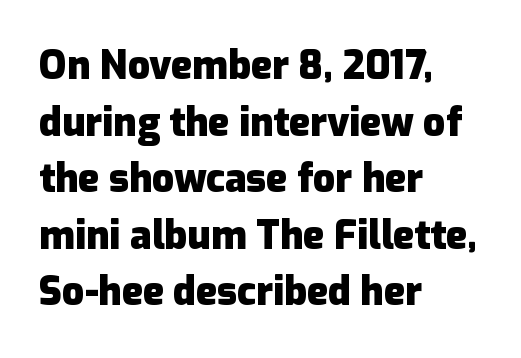
The rendering uses a moderate line-height, typical for paragraphs. Does the weight exceed regular? Yes, all the way to bold. You could call the tracking neutral — neither tight nor loose. Decoration check: the copy has no underline. If you drew a ruler down the left edge, every line would touch it.
